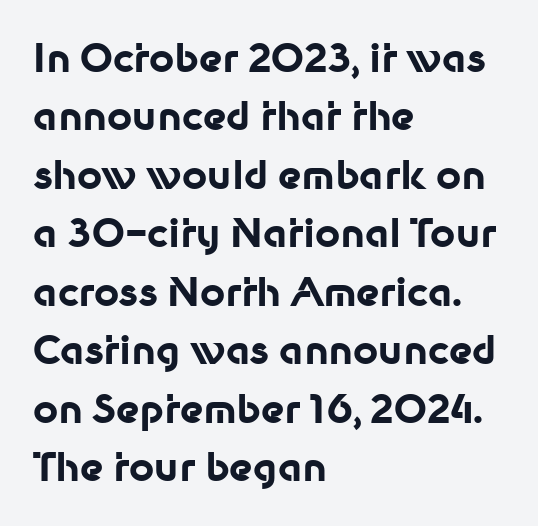
{"serif": "no", "italic": "no", "bold": "yes", "weight": "bold", "width": "normal", "stroke_contrast": "low", "x_height": "medium", "monospaced": "no", "underline": "no", "align": "left", "line_spacing": "normal", "line_spacing_ratio": 1.5, "letter_spacing": "normal", "letter_spacing_em": 0.0, "glyph_px": 39}
